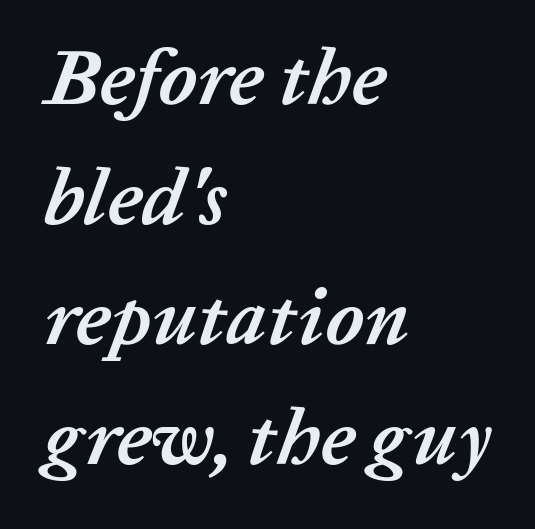
The image shows 79 px semibold type, italic (leaning right); set left-aligned, normal line spacing (1.52x), normal letter spacing, not underlined; low stroke contrast and a medium x-height.
